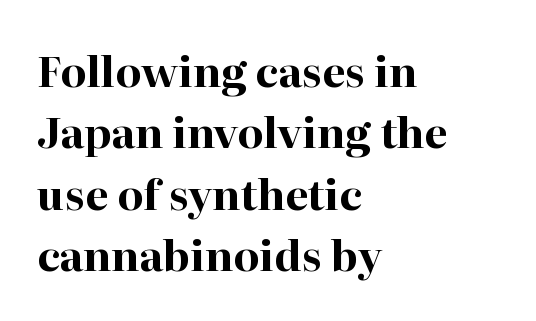
The image shows 42 px bold serif type, upright; set left-aligned, normal line spacing (1.46x), normal letter spacing, not underlined; high stroke contrast and a medium x-height.
